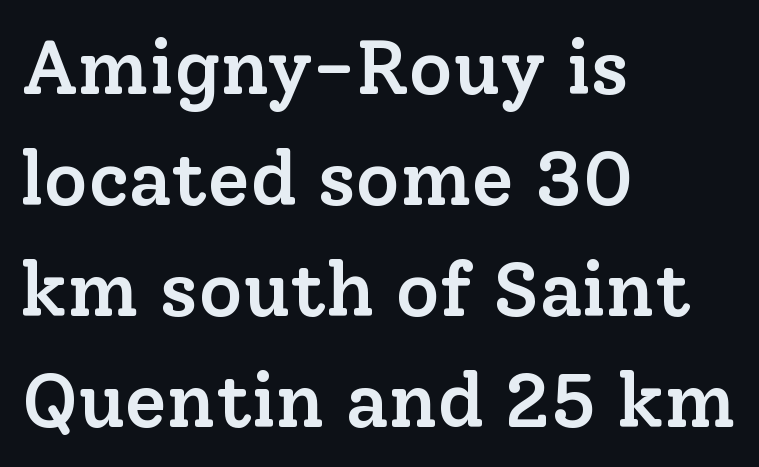
The image shows 76 px semibold serif type, upright; set left-aligned, normal line spacing (1.46x), normal letter spacing, not underlined; low stroke contrast and a medium x-height.
